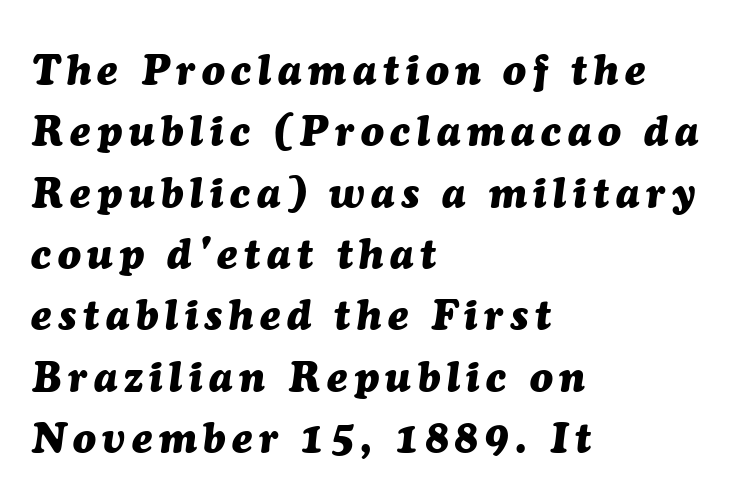
Q: Is the text bold? A: Yes.
Q: Is the text italic (slanted)? A: Yes, it leans right by about 7 degrees.
Q: Is the text underlined? A: No.
Q: How is the paragraph aligned? A: Left-aligned.
Q: Is the spacing between lines tight, normal or loose? A: Normal.
Q: Width (condensed, normal, or wide)? A: Normal.
Q: Stroke contrast? A: Medium.
Q: x-height? A: Medium.
Q: Monospaced? A: No.
